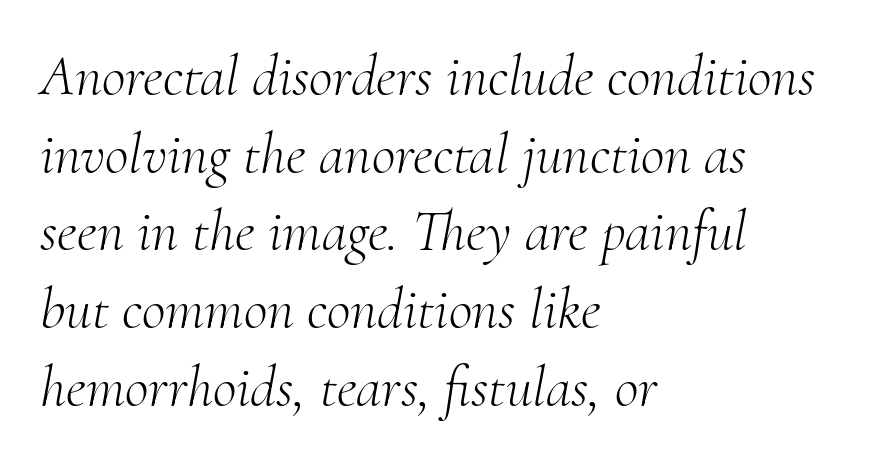
The font's italic variant was chosen for this text. The strip under each line holds only bare page. The cut favours lightness, reaching ordinary text weight at its darkest. The line-height multiplier appears to be the usual default. The letters sit at their default tracking, neither squeezed nor spread.
